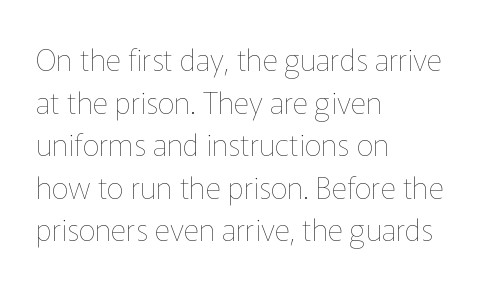
{"italic": "no", "bold": "no", "weight": "thin", "width": "normal", "stroke_contrast": "low", "x_height": "medium", "monospaced": "no", "underline": "no", "align": "left", "line_spacing": "normal", "line_spacing_ratio": 1.42, "letter_spacing": "normal", "letter_spacing_em": 0.0, "glyph_px": 30}
